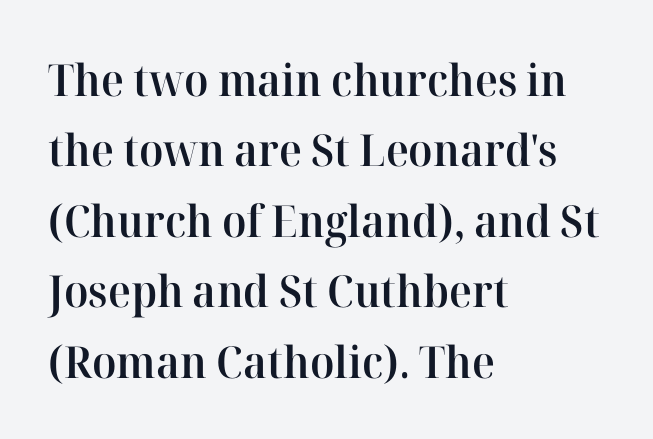
The image shows 44 px semibold serif type, upright; set left-aligned, normal line spacing (1.6x), normal letter spacing, not underlined; high stroke contrast and a medium x-height.
